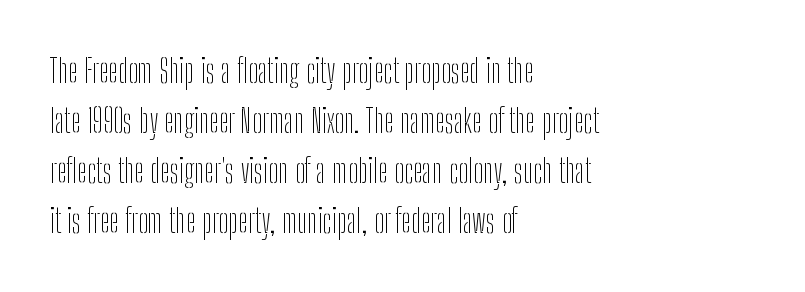
The image shows 33 px thin, condensed sans-serif type, upright; set left-aligned, normal line spacing (1.52x), normal letter spacing, not underlined; low stroke contrast and a medium x-height.
